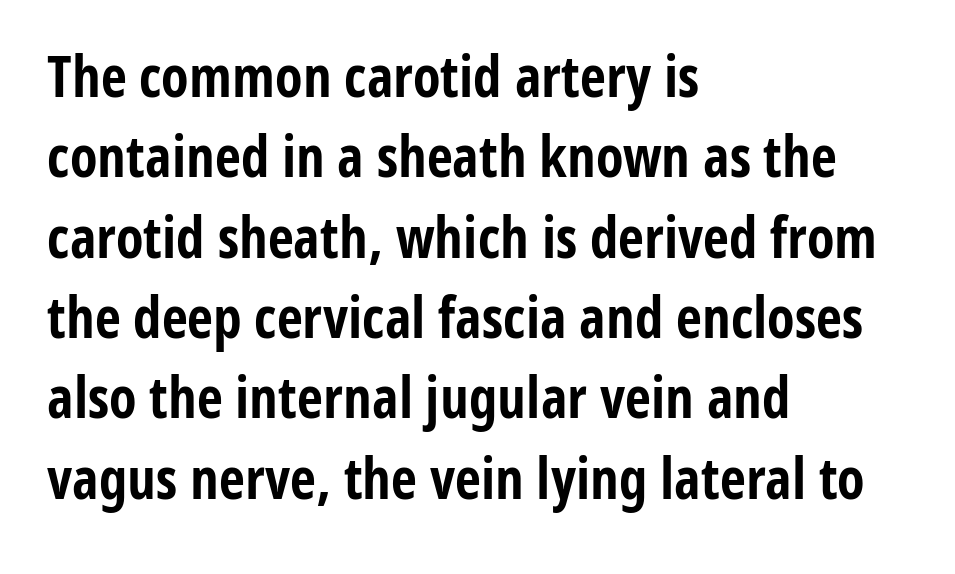
Q: Is the text bold? A: Yes.
Q: Is the text italic (slanted)? A: No, it is upright.
Q: Is the typeface a serif or a sans-serif typeface? A: Sans-serif.
Q: Is the text underlined? A: No.
Q: How is the paragraph aligned? A: Left-aligned.
Q: Is the spacing between letters normal or unusually wide? A: Normal.
Q: Is the spacing between lines tight, normal or loose? A: Normal.
Q: Width (condensed, normal, or wide)? A: Condensed.
Q: Stroke contrast? A: Low.
Q: x-height? A: Medium.
Q: Monospaced? A: No.
